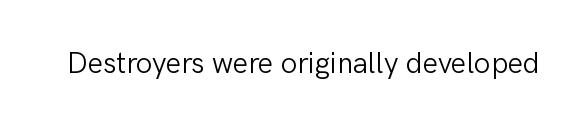
{"serif": "no", "italic": "no", "bold": "no", "weight": "light", "width": "normal", "stroke_contrast": "low", "x_height": "medium", "monospaced": "no", "underline": "no", "letter_spacing": "normal", "letter_spacing_em": 0.0, "glyph_px": 29}
